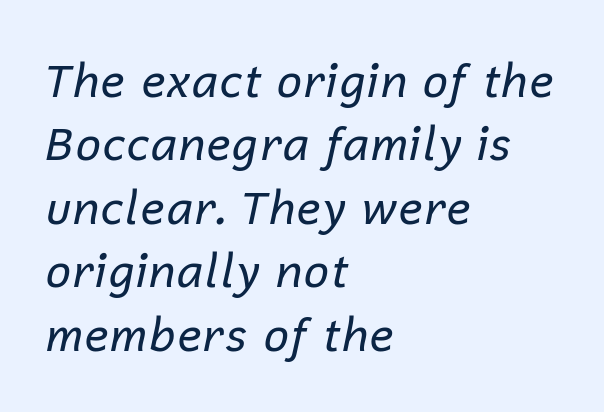
Summary of weight: not heavy and not bold. Casual observation: everything's shoved over to the left. This rendering features lettering with no underline. Note the varied advance widths — an 'i' is clearly narrower than an 'm'. Does the lettering tilt? It does — this is italic. In terms of leading, this rendering sits right in the middle.
